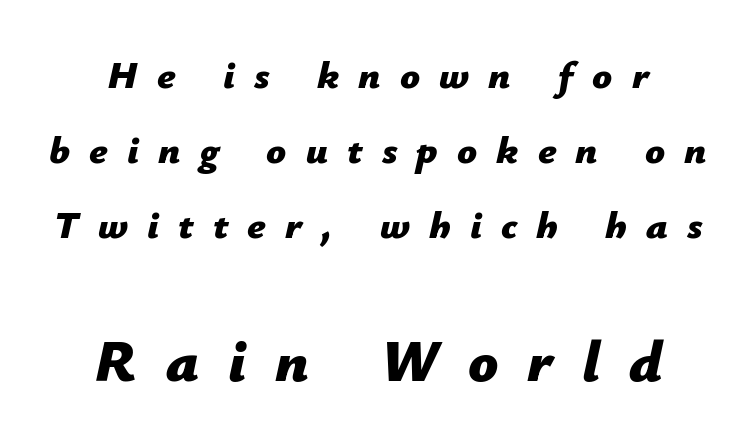
Q: Is the text bold? A: Yes.
Q: Is the text italic (slanted)? A: Yes, it leans right by about 12 degrees.
Q: Is the text underlined? A: No.
Q: Is the spacing between letters normal or unusually wide? A: Unusually wide.
Q: Is the spacing between lines tight, normal or loose? A: Loose.
Q: Which block of text is set in a larger size, the first (top) or the second (bottom)? A: The second (bottom) one.
Q: Width (condensed, normal, or wide)? A: Normal.
Q: Stroke contrast? A: Low.
Q: x-height? A: Medium.
Q: Monospaced? A: No.
